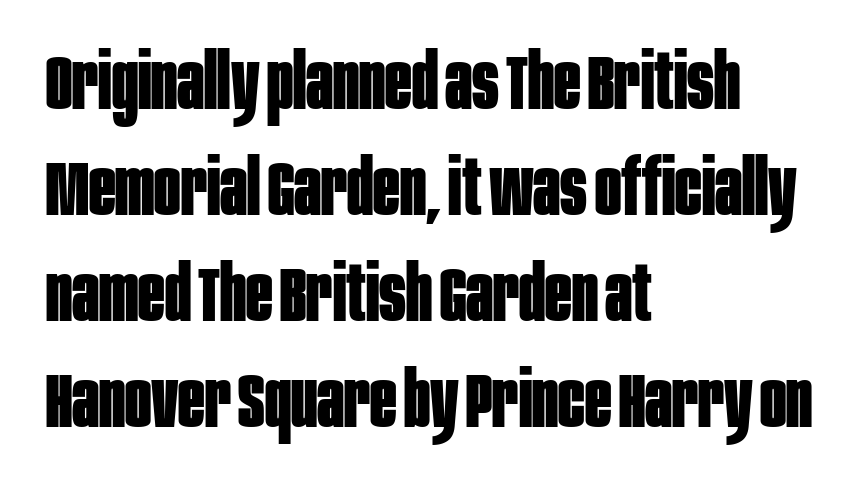
Q: Is the text bold? A: Yes.
Q: Is the text italic (slanted)? A: No, it is upright.
Q: Is the typeface a serif or a sans-serif typeface? A: Sans-serif.
Q: Is the text underlined? A: No.
Q: How is the paragraph aligned? A: Left-aligned.
Q: Is the spacing between letters normal or unusually wide? A: Normal.
Q: Is the spacing between lines tight, normal or loose? A: Normal.
Q: Width (condensed, normal, or wide)? A: Condensed.
Q: Stroke contrast? A: Low.
Q: x-height? A: Large.
Q: Monospaced? A: No.
